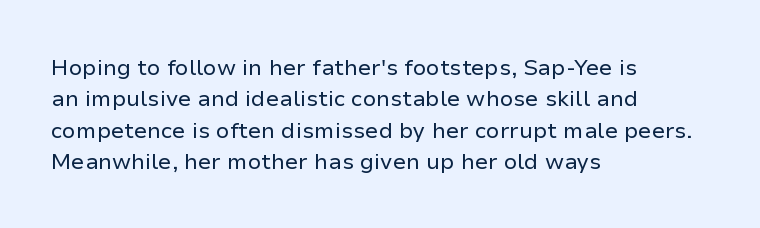
Q: Is the text bold? A: No.
Q: Is the text italic (slanted)? A: No, it is upright.
Q: Is the text underlined? A: No.
Q: How is the paragraph aligned? A: Left-aligned.
Q: Is the spacing between letters normal or unusually wide? A: Normal.
Q: Is the spacing between lines tight, normal or loose? A: Normal.
